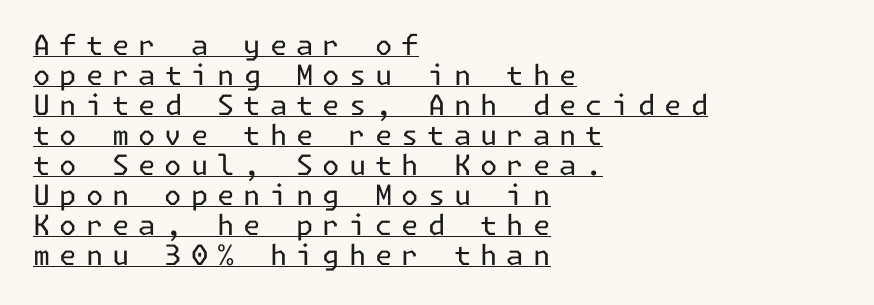
The image shows 28 px regular-weight sans-serif type, upright; set left-aligned, tight line spacing (1.07x), unusually wide letter spacing (+0.32 em), underlined; low stroke contrast and a medium x-height.
